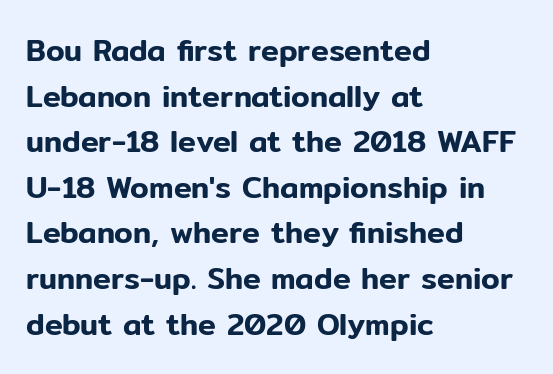
{"serif": "no", "italic": "no", "width": "normal", "stroke_contrast": "low", "x_height": "medium", "monospaced": "no", "underline": "no", "align": "left", "line_spacing": "normal", "line_spacing_ratio": 1.52, "letter_spacing": "normal", "letter_spacing_em": 0.0, "glyph_px": 30}
